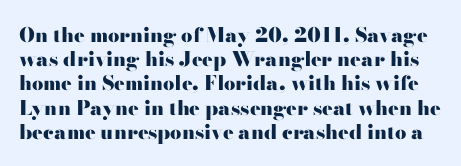
A typesetter would mark this as roman, not italic. Standard letterfit; no display-style spreading of the glyphs. Strokes here are thick enough to call this a true bold. Descenders are the only things crossing below the line.
